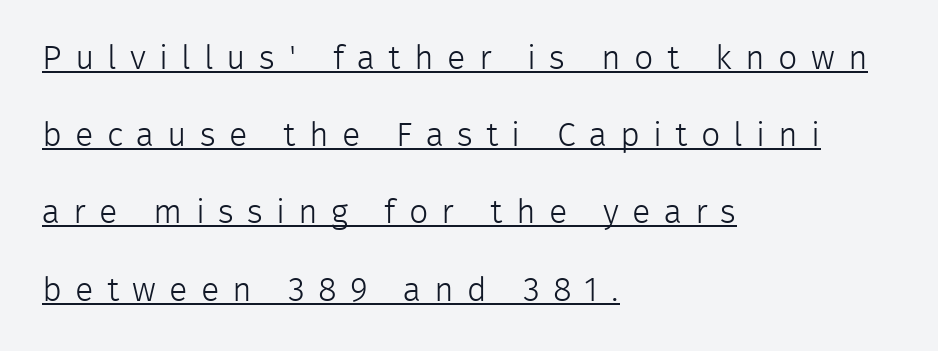
Q: Is the text bold? A: No.
Q: Is the text italic (slanted)? A: No, it is upright.
Q: Is the typeface a serif or a sans-serif typeface? A: Sans-serif.
Q: Is the text underlined? A: Yes.
Q: How is the paragraph aligned? A: Left-aligned.
Q: Is the spacing between letters normal or unusually wide? A: Unusually wide.
Q: Is the spacing between lines tight, normal or loose? A: Loose.
Q: Width (condensed, normal, or wide)? A: Normal.
Q: Stroke contrast? A: Low.
Q: x-height? A: Medium.
Q: Monospaced? A: No.
